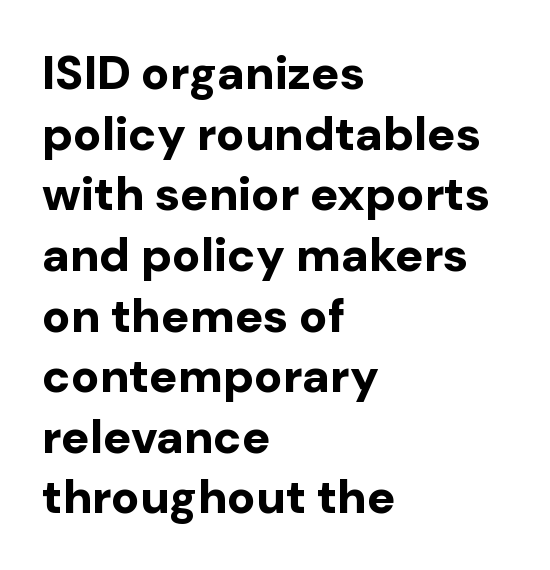
{"serif": "no", "italic": "no", "bold": "yes", "weight": "bold", "width": "normal", "stroke_contrast": "low", "x_height": "medium", "monospaced": "no", "underline": "no", "align": "left", "line_spacing": "normal", "line_spacing_ratio": 1.29, "letter_spacing": "normal", "letter_spacing_em": 0.0, "glyph_px": 47}
